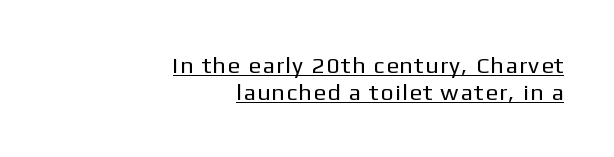
{"italic": "no", "bold": "no", "underline": "yes", "align": "right", "line_spacing_ratio": 1.16, "glyph_px": 23}
